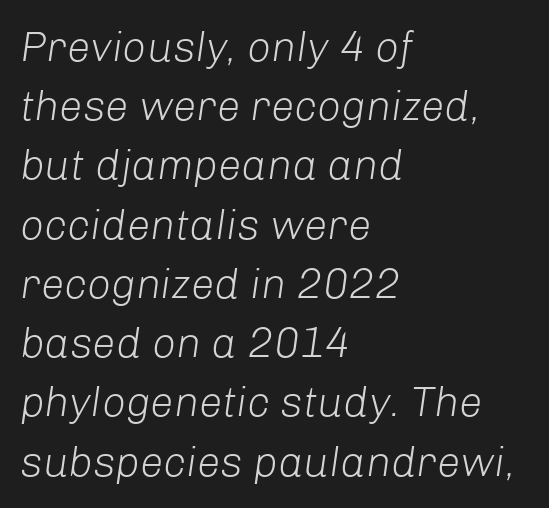
The image shows 42 px light type, italic (leaning right); set left-aligned, normal line spacing (1.41x), normal letter spacing, not underlined; low stroke contrast and a medium x-height.
